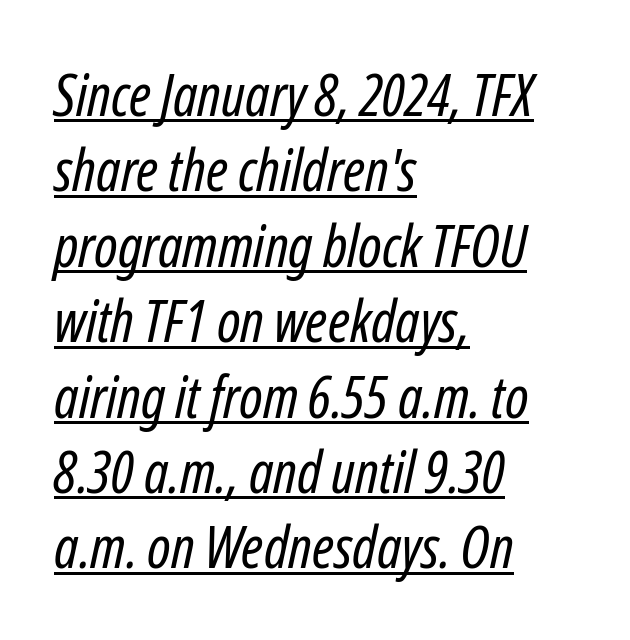
Each letter keeps its own natural width here, so spacing adapts to shape. Yep, that's italic — everything's leaning. What stands out about the letter spacing? Nothing — it is the standard amount. Every word sits above its own underline. The block of text has a typical density, with ordinary space between rows.
